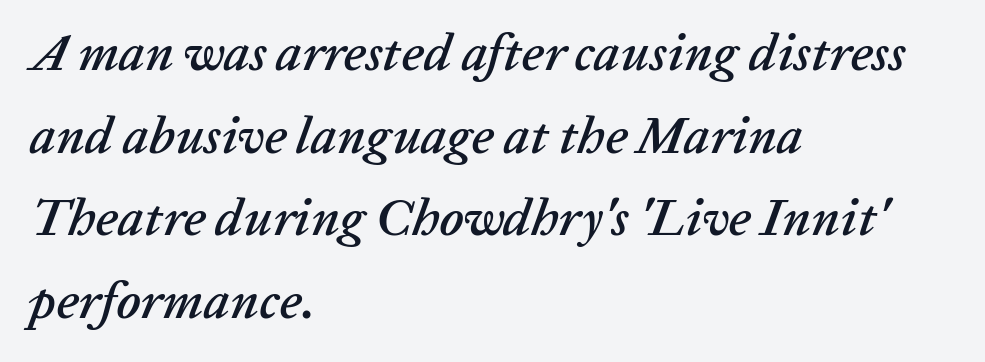
Inter-character spacing is left at the font's built-in metrics. Leading: standard. Would a proofreader flag this as italicized? Yes. Nobody drew a line under any word here. Short and long lines alike share a common starting point at left.
